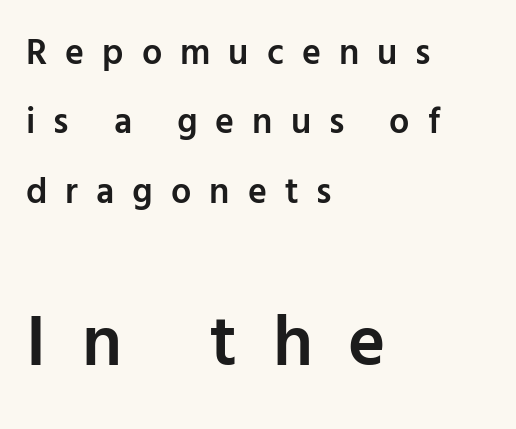
Letterform terminals end flat and unadorned throughout the passage. Varying glyph widths throughout — classic text-font behaviour. Each glyph is drawn with semibold strokes, heavier than normal yet not fully bold. Where is the straight margin? On the left. Every stem runs plumb, perpendicular to the baseline. Bare-footed words on every line.
